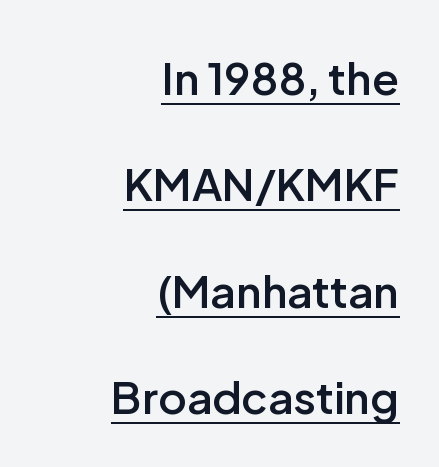
{"serif": "no", "italic": "no", "bold": "semi", "weight": "semibold", "width": "normal", "stroke_contrast": "low", "x_height": "medium", "monospaced": "no", "underline": "yes", "align": "right", "line_spacing": "loose", "line_spacing_ratio": 2.42, "letter_spacing": "normal", "letter_spacing_em": 0.0, "glyph_px": 44}
